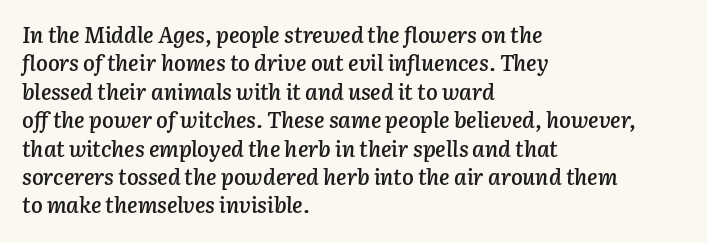
The image shows 22 px text type, italic (leaning right); set left-aligned, normal line spacing (1.29x), normal letter spacing, not underlined.
